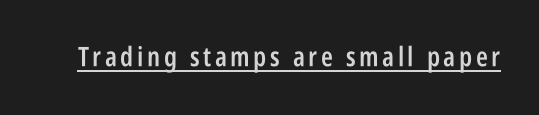
Q: Is the text bold? A: Semi-bold.
Q: Is the text italic (slanted)? A: No, it is upright.
Q: Is the text underlined? A: Yes.
